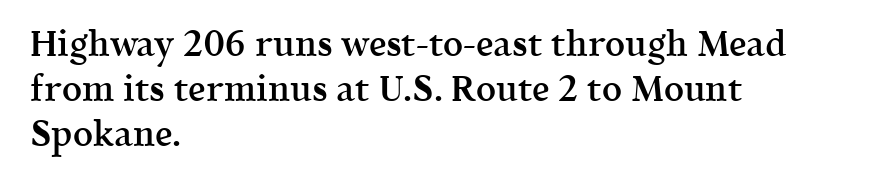
Q: Is the text bold? A: Semi-bold.
Q: Is the text italic (slanted)? A: No, it is upright.
Q: Is the typeface a serif or a sans-serif typeface? A: Serif.
Q: Is the text underlined? A: No.
Q: How is the paragraph aligned? A: Left-aligned.
Q: Is the spacing between letters normal or unusually wide? A: Normal.
Q: Is the spacing between lines tight, normal or loose? A: Normal.
Q: Width (condensed, normal, or wide)? A: Normal.
Q: x-height? A: Medium.
Q: Monospaced? A: No.
